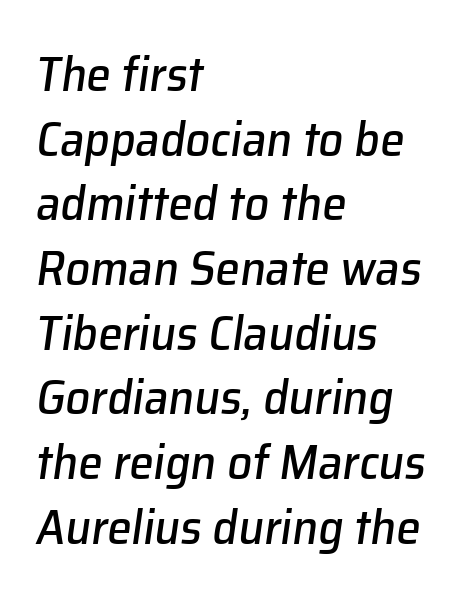
The image shows 49 px text type, italic (leaning right); set left-aligned, normal line spacing (1.32x), normal letter spacing, not underlined; low stroke contrast and a medium x-height.
